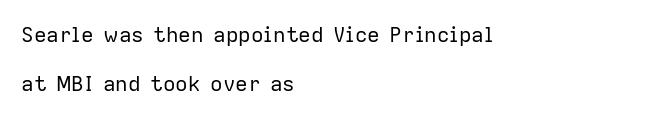
{"italic": "no", "bold": "no", "underline": "no", "align": "left", "line_spacing": "loose", "line_spacing_ratio": 2.31, "letter_spacing": "normal", "letter_spacing_em": 0.0, "glyph_px": 21}
